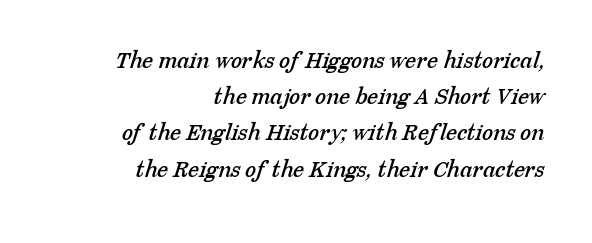
{"underline": "no", "align": "right", "line_spacing": "normal", "line_spacing_ratio": 1.45, "letter_spacing": "normal", "letter_spacing_em": 0.0, "glyph_px": 25}
